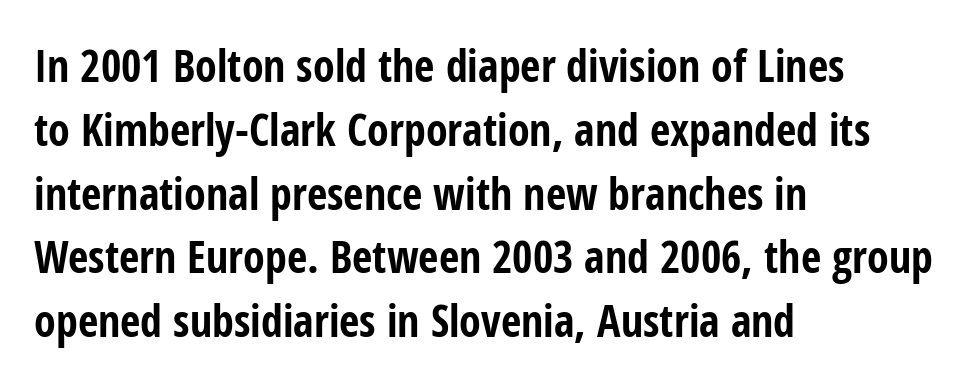
The passage shown is typed in a proportional face where columns would drift. The paragraph shown leans on its left margin. This is the regular roman posture of the typeface. The block of text has a typical density, with ordinary space between rows. The tracking reads as untouched default to a designer's eye.
